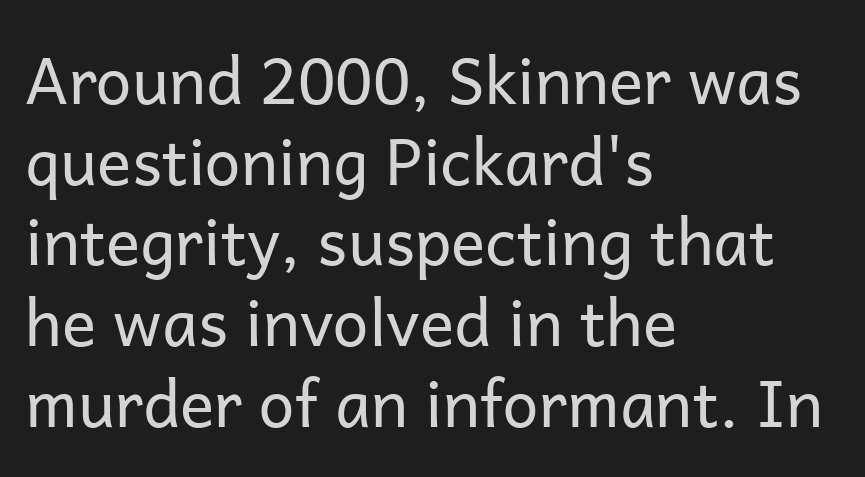
The image shows 64 px regular-weight sans-serif type, upright; set left-aligned, normal line spacing (1.26x), normal letter spacing, not underlined; low stroke contrast and a medium x-height.
